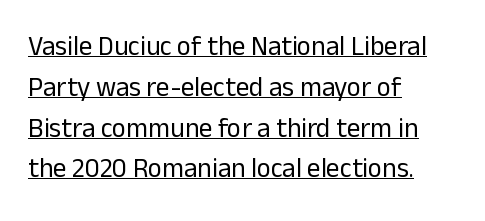
Q: Is the text bold? A: No.
Q: Is the text italic (slanted)? A: No, it is upright.
Q: Is the text underlined? A: Yes.
Q: How is the paragraph aligned? A: Left-aligned.
Q: Is the spacing between letters normal or unusually wide? A: Normal.
Q: Is the spacing between lines tight, normal or loose? A: Normal.
